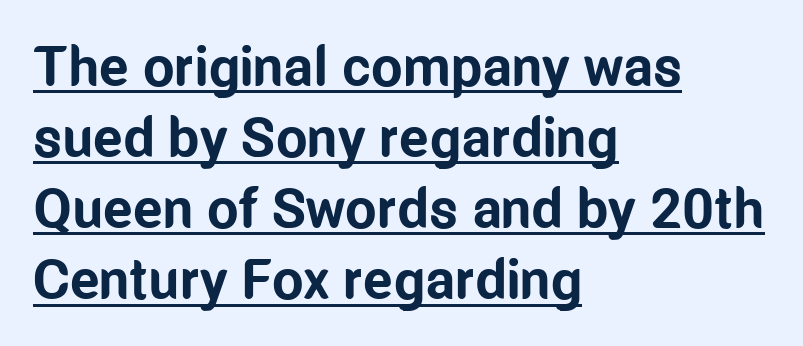
Q: Is the text bold? A: Yes.
Q: Is the text italic (slanted)? A: No, it is upright.
Q: Is the typeface a serif or a sans-serif typeface? A: Sans-serif.
Q: Is the text underlined? A: Yes.
Q: How is the paragraph aligned? A: Left-aligned.
Q: Is the spacing between letters normal or unusually wide? A: Normal.
Q: Is the spacing between lines tight, normal or loose? A: Normal.
Q: Width (condensed, normal, or wide)? A: Condensed.
Q: Stroke contrast? A: Low.
Q: x-height? A: Medium.
Q: Monospaced? A: No.
